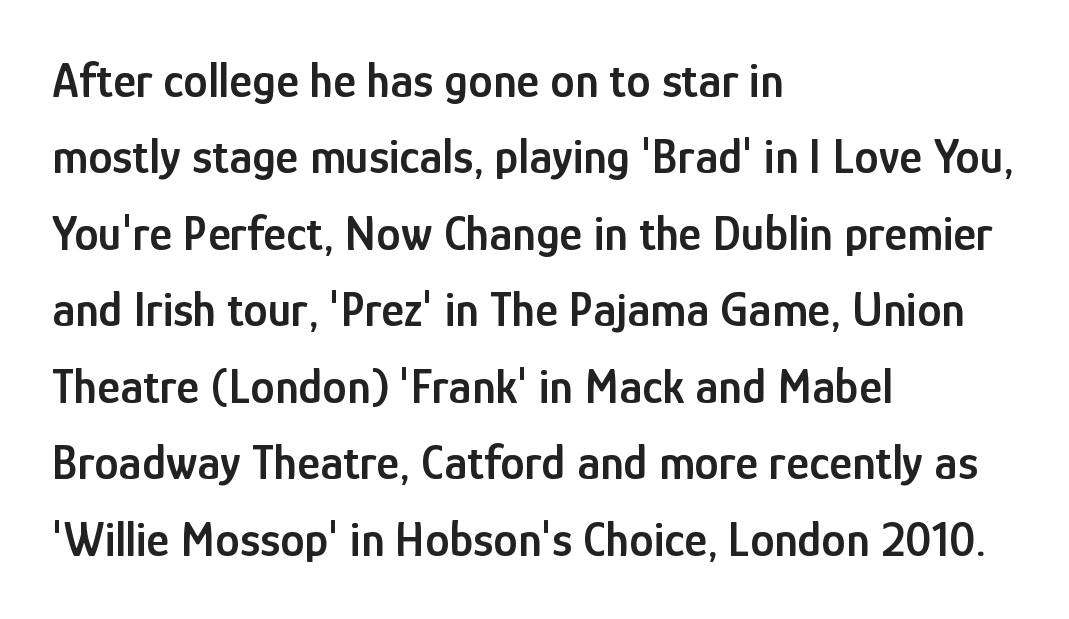
The image shows 49 px semibold, condensed sans-serif type, upright; set left-aligned, normal line spacing (1.56x), normal letter spacing, not underlined; low stroke contrast and a medium x-height.
